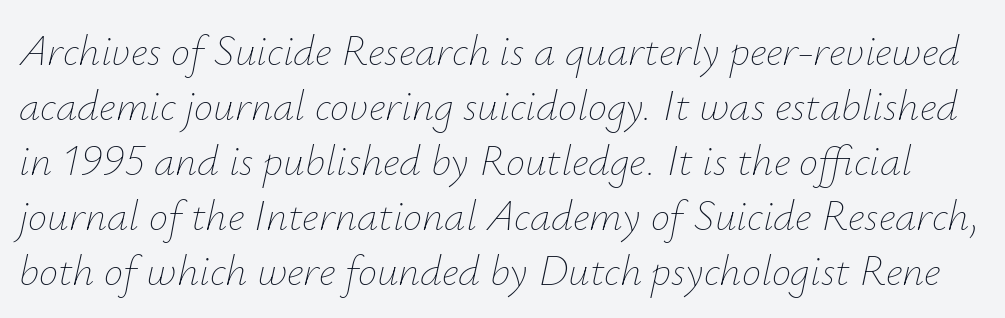
The image shows 43 px thin type, italic (leaning right); set normal line spacing (1.28x), normal letter spacing, not underlined; low stroke contrast and a small x-height.
